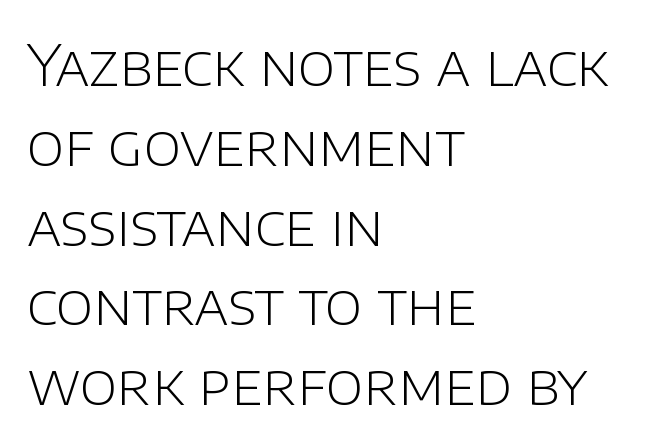
Q: Is the text bold? A: No.
Q: Is the text italic (slanted)? A: No, it is upright.
Q: Is the typeface a serif or a sans-serif typeface? A: Sans-serif.
Q: Is the text underlined? A: No.
Q: How is the paragraph aligned? A: Left-aligned.
Q: Is the spacing between letters normal or unusually wide? A: Normal.
Q: Is the spacing between lines tight, normal or loose? A: Normal.
Q: Width (condensed, normal, or wide)? A: Normal.
Q: Stroke contrast? A: Low.
Q: x-height? A: Large.
Q: Monospaced? A: No.
